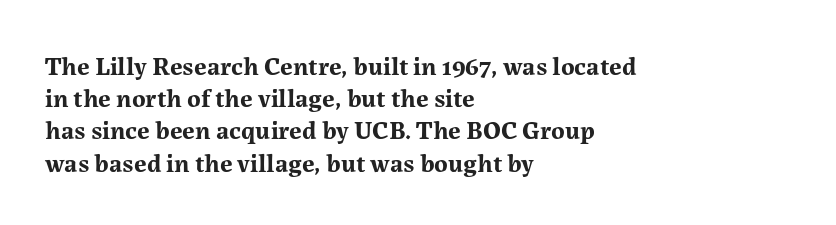
Descenders hang freely into open space. Rendered with straight, roman letterforms. The strokes are fattened all the way to bold. This rendering uses left alignment, leaving the right contour irregular.
